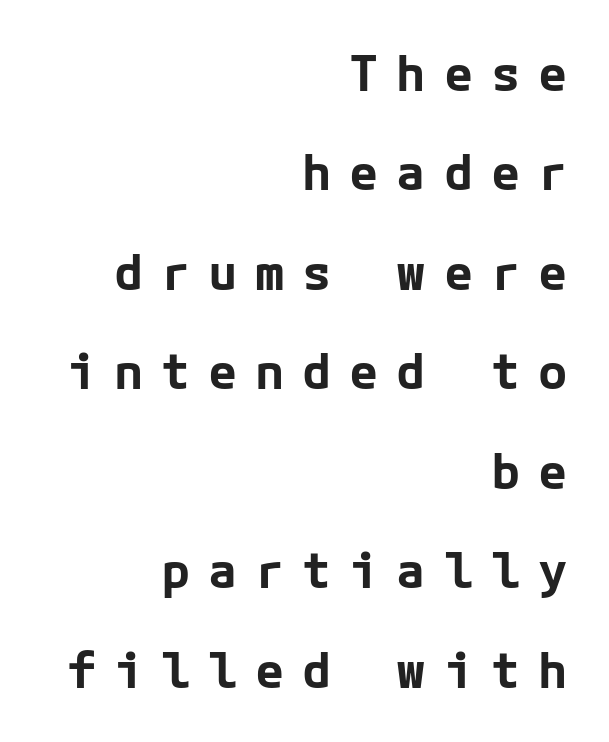
Substantial extra tracking has been applied to these lines. The designer went with a sans here, leaving each stem footless. Beneath every word, the page is bare. These lines carry a lot of weight — the face is fully bold. Compared with a flush-left layout, this one pins lines to the opposite, right side.
